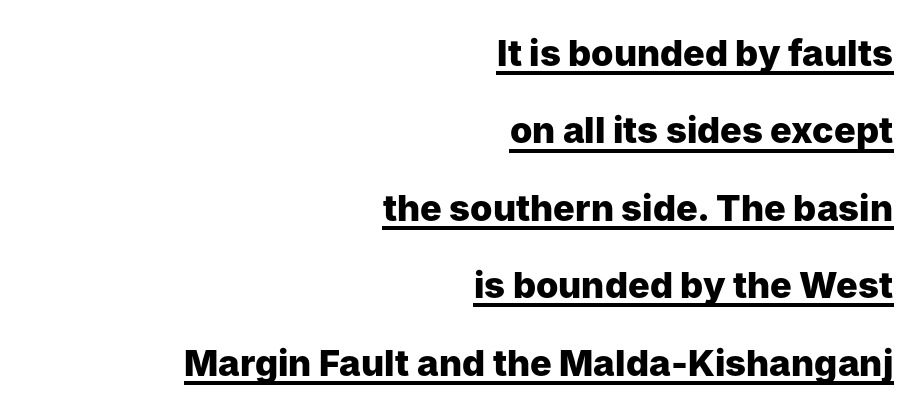
Every letter is thick-stroked: bold, no question. Observe the ordinary spacing: letters are neighbours, not strangers. The block of text is sparse from top to bottom, with ample space between rows. The letters advance in unequal steps, a hallmark of proportional type. Note: no serifs on the glyphs. The passage shown is underscored from start to finish.
